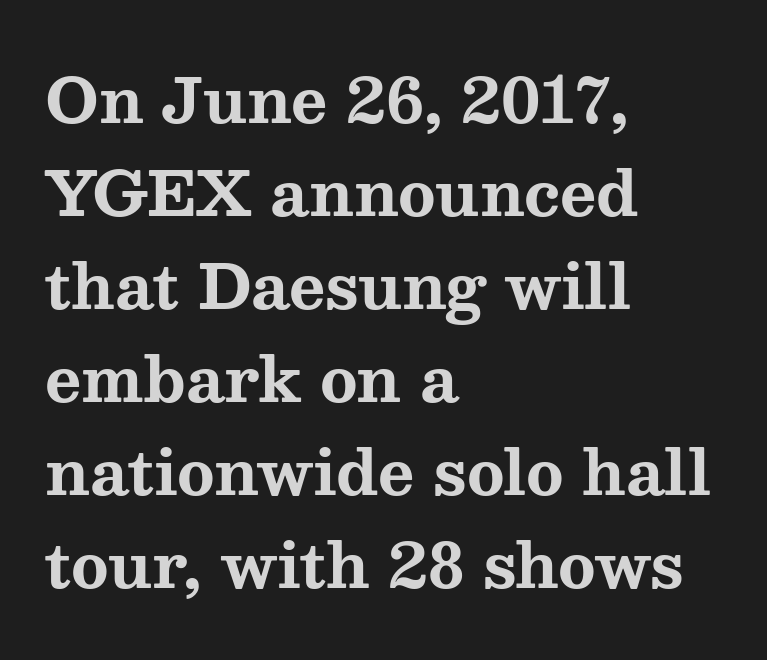
The image shows 62 px bold, wide serif type, upright; set left-aligned, normal line spacing (1.5x), normal letter spacing, not underlined; medium stroke contrast and a medium x-height.
